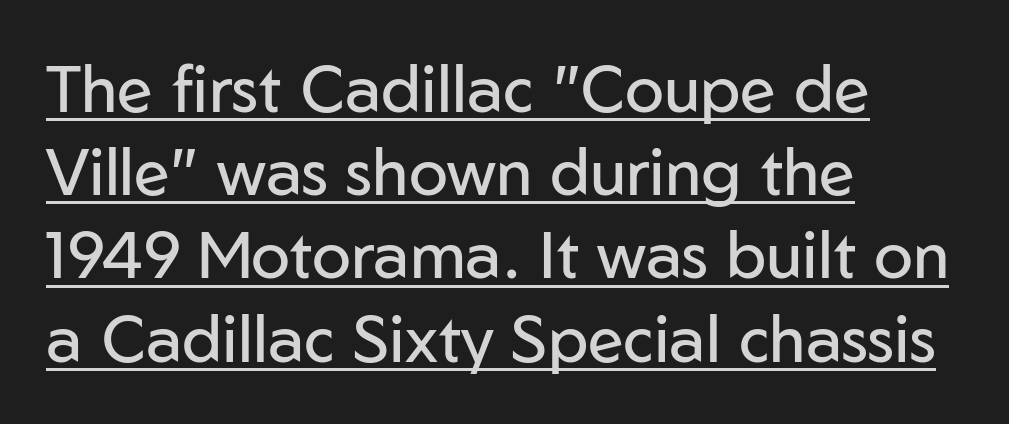
Q: Is the text bold? A: No.
Q: Is the text italic (slanted)? A: No, it is upright.
Q: Is the typeface a serif or a sans-serif typeface? A: Sans-serif.
Q: Is the text underlined? A: Yes.
Q: How is the paragraph aligned? A: Left-aligned.
Q: Is the spacing between letters normal or unusually wide? A: Normal.
Q: Is the spacing between lines tight, normal or loose? A: Normal.
Q: Width (condensed, normal, or wide)? A: Normal.
Q: Stroke contrast? A: Low.
Q: x-height? A: Medium.
Q: Monospaced? A: No.
